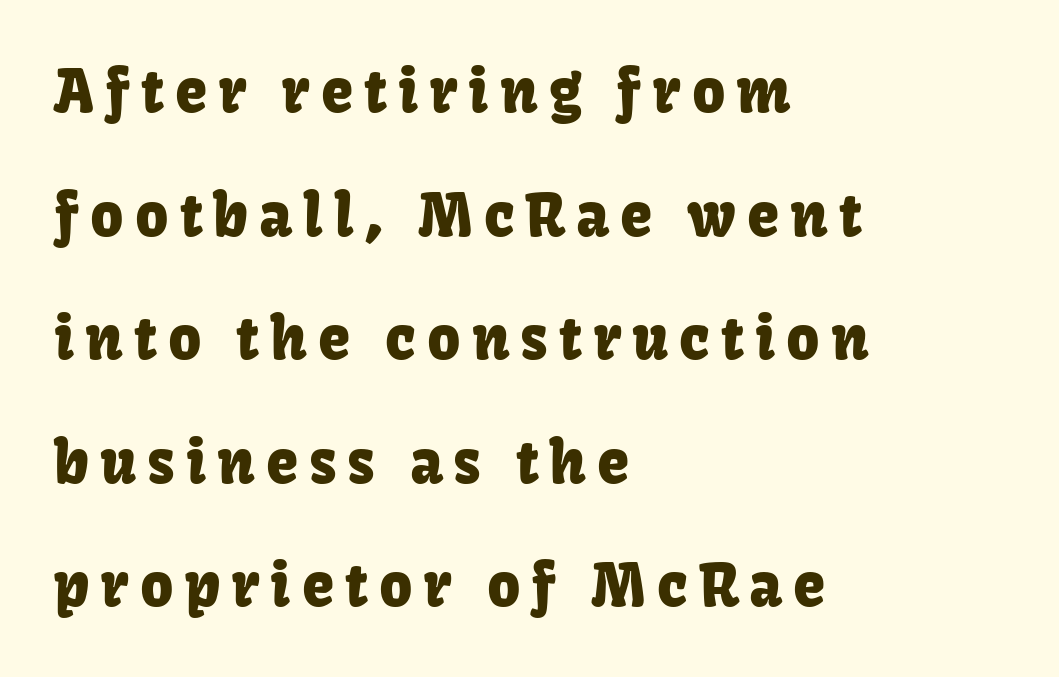
{"serif": "no", "italic": "no", "width": "normal", "stroke_contrast": "low", "x_height": "medium", "monospaced": "no", "underline": "no", "align": "left", "line_spacing": "loose", "line_spacing_ratio": 2.13, "glyph_px": 58}
